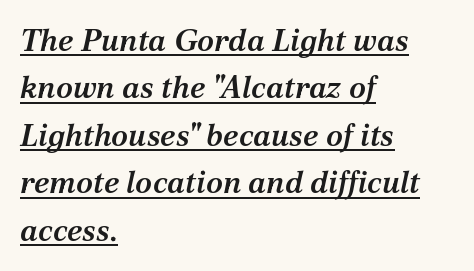
{"serif": "yes", "italic": "yes", "lean": "right", "slant_degrees": 12, "bold": "semi", "weight": "semibold", "width": "normal", "stroke_contrast": "medium", "x_height": "medium", "monospaced": "no", "underline": "yes", "align": "left", "line_spacing": "normal", "line_spacing_ratio": 1.53, "letter_spacing": "normal", "letter_spacing_em": 0.0, "glyph_px": 31}
